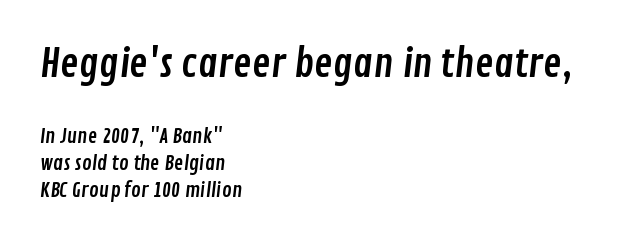
Q: Is the typeface a serif or a sans-serif typeface? A: Sans-serif.
Q: Is the text underlined? A: No.
Q: How is the paragraph aligned? A: Left-aligned.
Q: Is the spacing between letters normal or unusually wide? A: Normal.
Q: Is the spacing between lines tight, normal or loose? A: Normal.
Q: Which block of text is set in a larger size, the first (top) or the second (bottom)? A: The first (top) one.
Q: Width (condensed, normal, or wide)? A: Condensed.
Q: Stroke contrast? A: Low.
Q: x-height? A: Medium.
Q: Monospaced? A: No.
